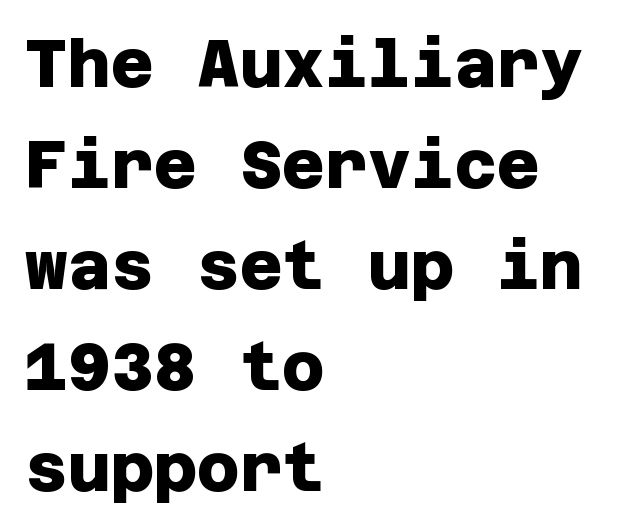
Q: Is the text bold? A: Yes.
Q: Is the typeface a serif or a sans-serif typeface? A: Sans-serif.
Q: Is the text underlined? A: No.
Q: How is the paragraph aligned? A: Left-aligned.
Q: Is the spacing between letters normal or unusually wide? A: Normal.
Q: Is the spacing between lines tight, normal or loose? A: Normal.
Q: Width (condensed, normal, or wide)? A: Normal.
Q: Stroke contrast? A: Low.
Q: x-height? A: Large.
